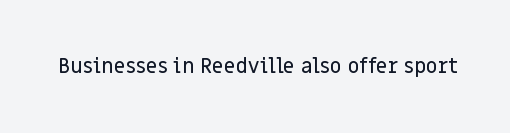
Every character sits straight up, as roman type does. The string is rendered with underlining switched off. Students, note that the glyphs here touch the page at normal intervals.
